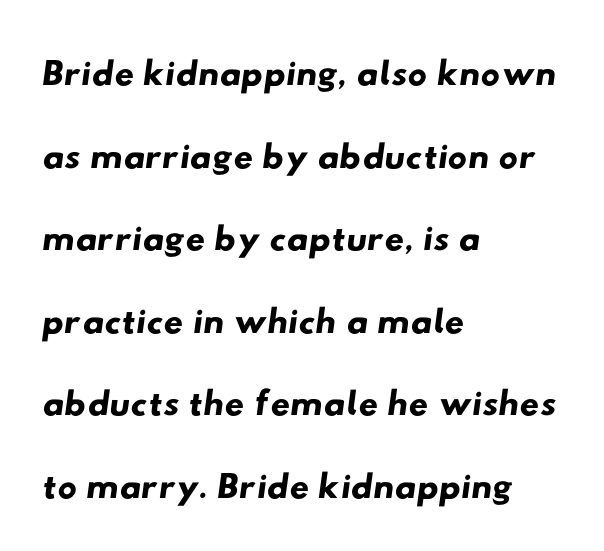
The image shows 54 px wide sans-serif type; set left-aligned, normal line spacing (1.53x), normal letter spacing, not underlined; low stroke contrast and a small x-height.
